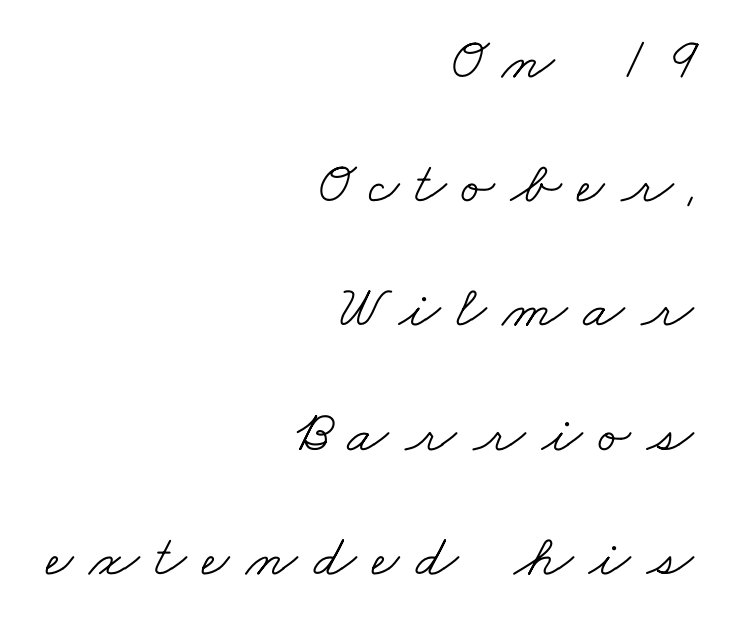
Q: Is the text bold? A: No.
Q: Is the typeface a serif or a sans-serif typeface? A: Serif.
Q: Is the text underlined? A: No.
Q: How is the paragraph aligned? A: Right-aligned.
Q: Is the spacing between letters normal or unusually wide? A: Unusually wide.
Q: Is the spacing between lines tight, normal or loose? A: Loose.
Q: Width (condensed, normal, or wide)? A: Wide.
Q: Stroke contrast? A: Low.
Q: x-height? A: Small.
Q: Monospaced? A: No.
